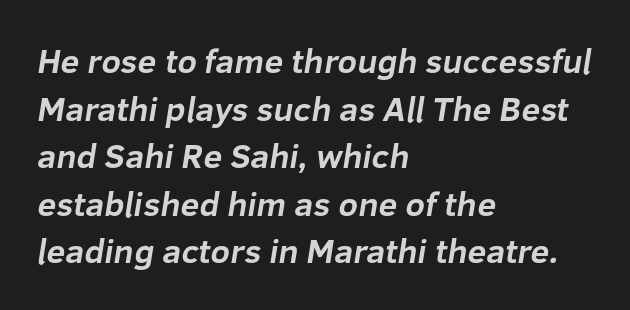
The image shows 34 px bold sans-serif type; set left-aligned, normal line spacing (1.4x), normal letter spacing, not underlined; low stroke contrast and a medium x-height.
